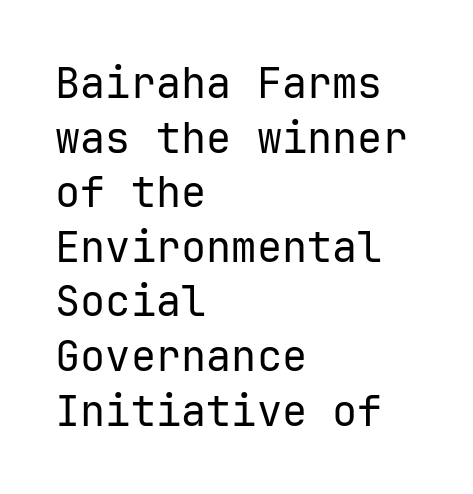
{"serif": "no", "italic": "no", "bold": "no", "weight": "regular", "width": "normal", "stroke_contrast": "low", "x_height": "medium", "monospaced": "yes", "underline": "no", "align": "left", "line_spacing": "normal", "line_spacing_ratio": 1.3, "letter_spacing": "normal", "letter_spacing_em": 0.0, "glyph_px": 42}
